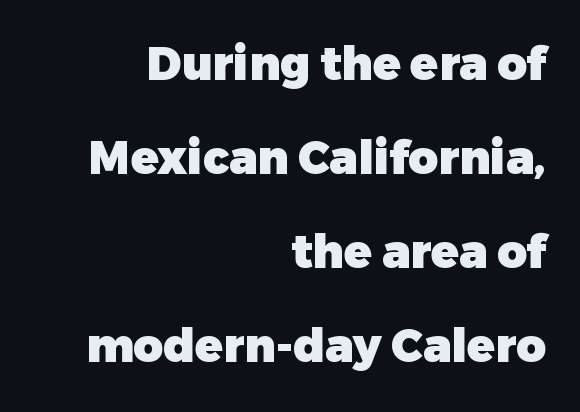
{"serif": "no", "italic": "no", "bold": "yes", "weight": "heavy", "width": "normal", "stroke_contrast": "low", "x_height": "medium", "monospaced": "no", "underline": "no", "align": "right", "line_spacing": "loose", "line_spacing_ratio": 2.04, "letter_spacing": "normal", "letter_spacing_em": 0.0, "glyph_px": 46}
